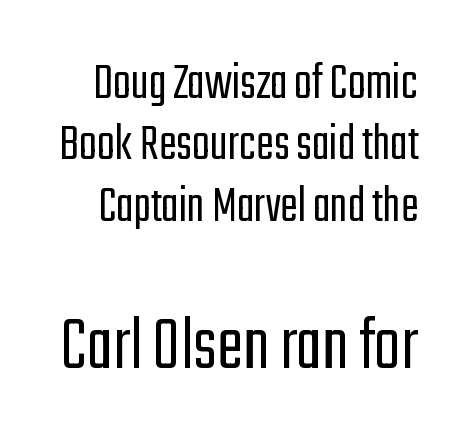
The weight would be labelled regular, book, light, or lighter still. The letters sit at their default tracking, neither squeezed nor spread. These lines are rendered in a variable-pitch font. The type family on display is of the sans-serif kind. Whoever set this made the second block the dominant, larger element.
